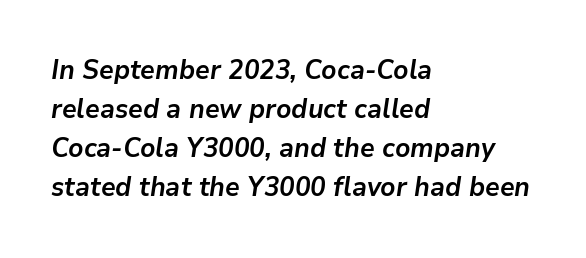
{"italic": "yes", "lean": "right", "slant_degrees": 9, "bold": "yes", "underline": "no", "align": "left", "line_spacing": "normal", "line_spacing_ratio": 1.45, "letter_spacing": "normal", "letter_spacing_em": 0.0, "glyph_px": 27}
